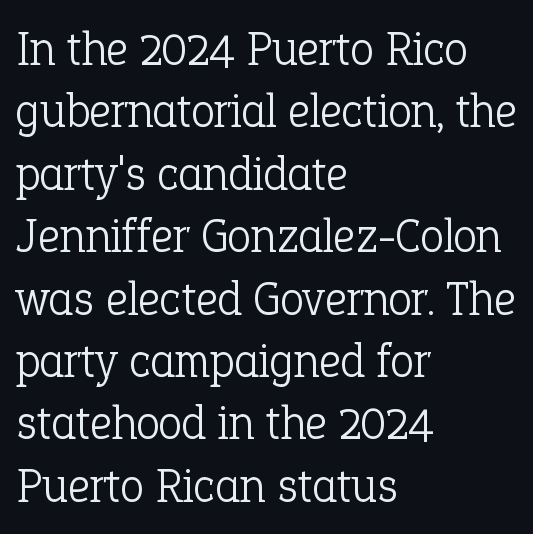
Q: Is the text bold? A: No.
Q: Is the text italic (slanted)? A: No, it is upright.
Q: Is the typeface a serif or a sans-serif typeface? A: Serif.
Q: Is the text underlined? A: No.
Q: How is the paragraph aligned? A: Left-aligned.
Q: Is the spacing between letters normal or unusually wide? A: Normal.
Q: Is the spacing between lines tight, normal or loose? A: Normal.
Q: Width (condensed, normal, or wide)? A: Normal.
Q: Stroke contrast? A: Low.
Q: x-height? A: Medium.
Q: Monospaced? A: No.
